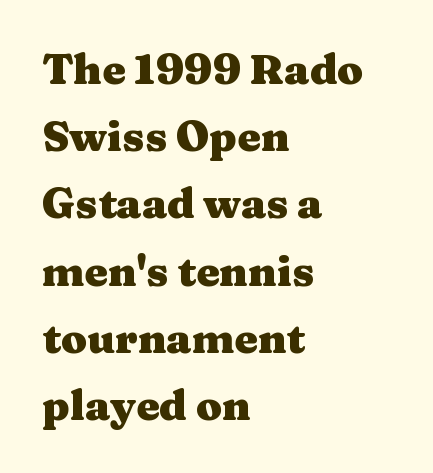
{"serif": "yes", "italic": "no", "bold": "yes", "weight": "heavy", "width": "wide", "stroke_contrast": "medium", "x_height": "medium", "monospaced": "no", "underline": "no", "align": "left", "line_spacing": "normal", "line_spacing_ratio": 1.6, "letter_spacing": "normal", "letter_spacing_em": 0.0, "glyph_px": 42}
